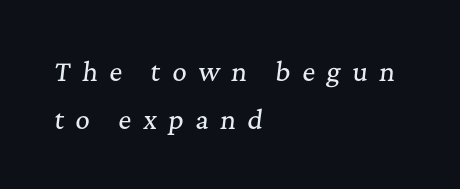
Glance below the letters and you will spot only blank space. A classic flush-left, rag-right setting is used for this passage. These lines stand farther apart than default settings would place them. The line texture is sparse and dotted thanks to wide tracking. The rendering applies a slant to the glyphs.
